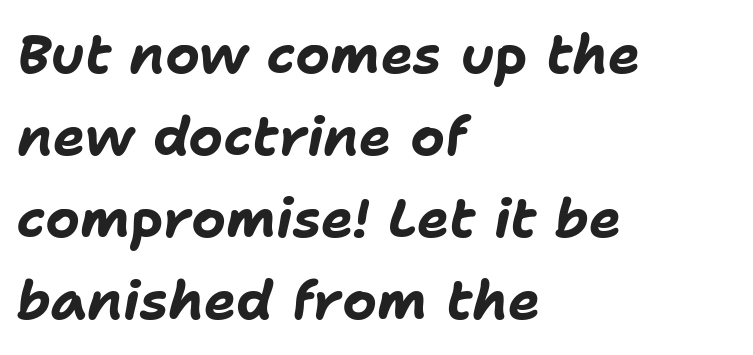
Clear beneath every line of the passage. Heavy-handed strokes throughout: this text is bold. This sample is left-justified, so line endings fall wherever the words run out. The face used here is proportionally spaced, like ordinary book or web type. Observe the ordinary spacing: letters are neighbours, not strangers.
